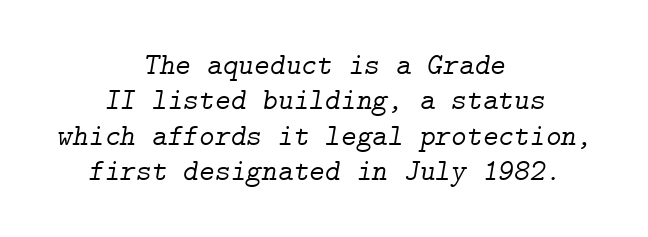
Layout note: lines centered. The space beneath each line is pristine and unruled. The glyphs look as if they've been sheared to an angle. To sum up the face: it has serifs. Letter spacing: default.
